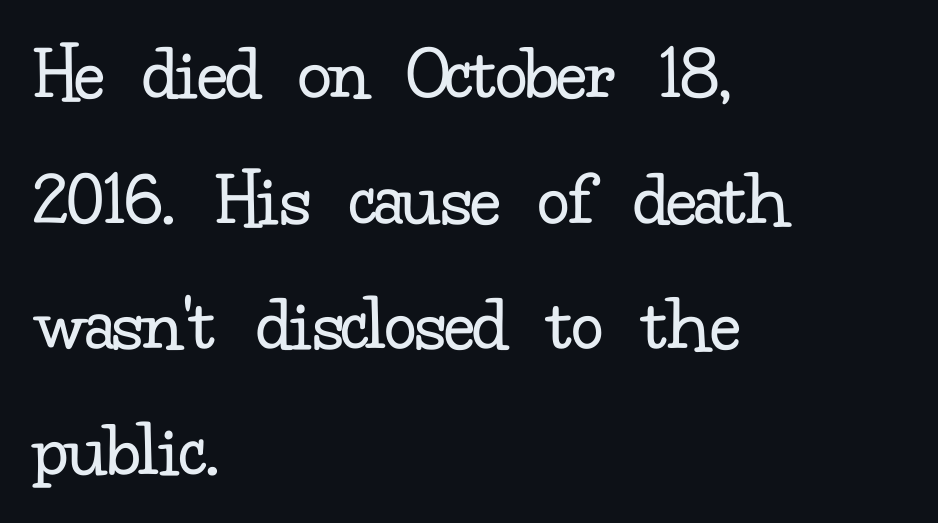
The image shows 80 px regular-weight serif type, upright; set left-aligned, normal line spacing (1.57x), normal letter spacing, not underlined; low stroke contrast and a small x-height.
